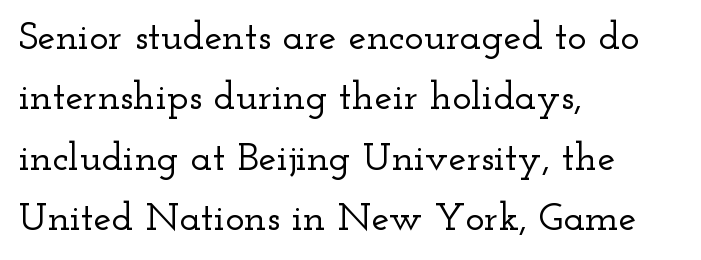
{"serif": "yes", "italic": "no", "width": "wide", "stroke_contrast": "low", "x_height": "small", "monospaced": "no", "underline": "no", "align": "left", "line_spacing": "normal", "line_spacing_ratio": 1.51, "letter_spacing": "normal", "letter_spacing_em": 0.0, "glyph_px": 40}
